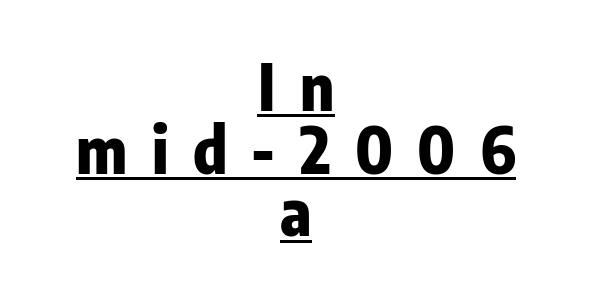
Q: Is the text bold? A: Yes.
Q: Is the text italic (slanted)? A: No, it is upright.
Q: Is the typeface a serif or a sans-serif typeface? A: Sans-serif.
Q: Is the text underlined? A: Yes.
Q: How is the paragraph aligned? A: Centered.
Q: Is the spacing between letters normal or unusually wide? A: Unusually wide.
Q: Is the spacing between lines tight, normal or loose? A: Tight.
Q: Width (condensed, normal, or wide)? A: Condensed.
Q: Stroke contrast? A: Low.
Q: x-height? A: Medium.
Q: Monospaced? A: No.
